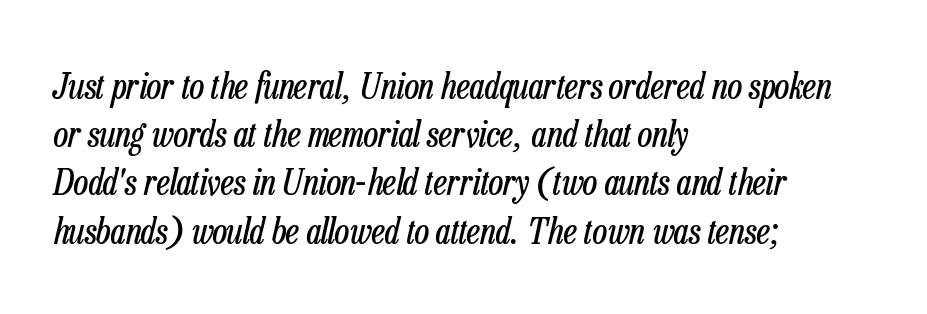
The image shows 36 px regular-weight, condensed type, italic (leaning right); set left-aligned, normal line spacing (1.34x), normal letter spacing, not underlined; low stroke contrast and a medium x-height.
